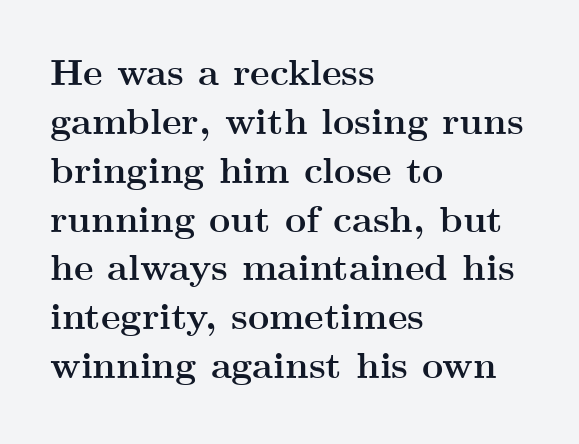
Q: Is the text bold? A: Yes.
Q: Is the text italic (slanted)? A: No, it is upright.
Q: Is the typeface a serif or a sans-serif typeface? A: Serif.
Q: Is the text underlined? A: No.
Q: How is the paragraph aligned? A: Left-aligned.
Q: Is the spacing between letters normal or unusually wide? A: Normal.
Q: Is the spacing between lines tight, normal or loose? A: Normal.
Q: Width (condensed, normal, or wide)? A: Wide.
Q: Stroke contrast? A: Medium.
Q: x-height? A: Small.
Q: Monospaced? A: No.
